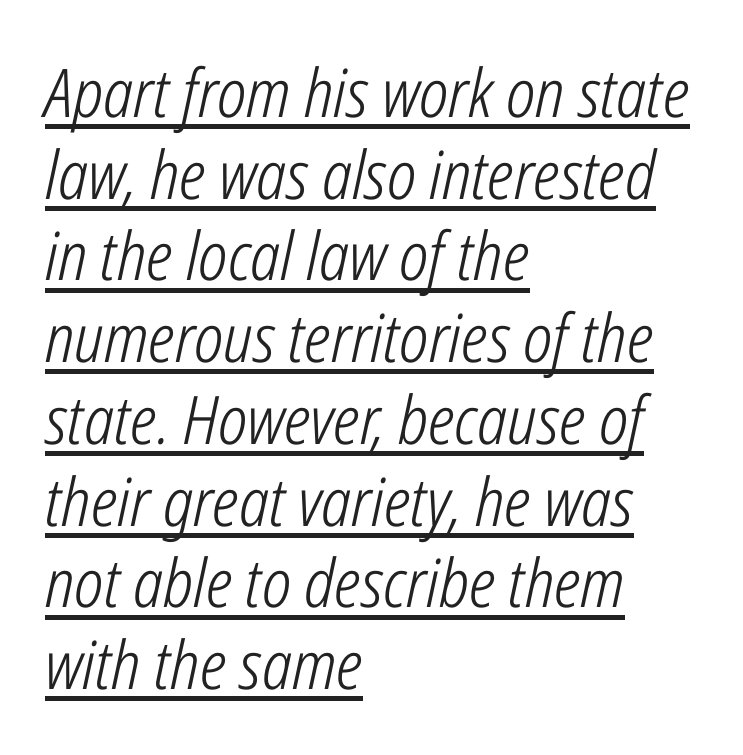
Q: Is the text bold? A: No.
Q: Is the text italic (slanted)? A: Yes, it leans right by about 12 degrees.
Q: Is the text underlined? A: Yes.
Q: How is the paragraph aligned? A: Left-aligned.
Q: Is the spacing between letters normal or unusually wide? A: Normal.
Q: Width (condensed, normal, or wide)? A: Condensed.
Q: Stroke contrast? A: Low.
Q: x-height? A: Medium.
Q: Monospaced? A: No.
